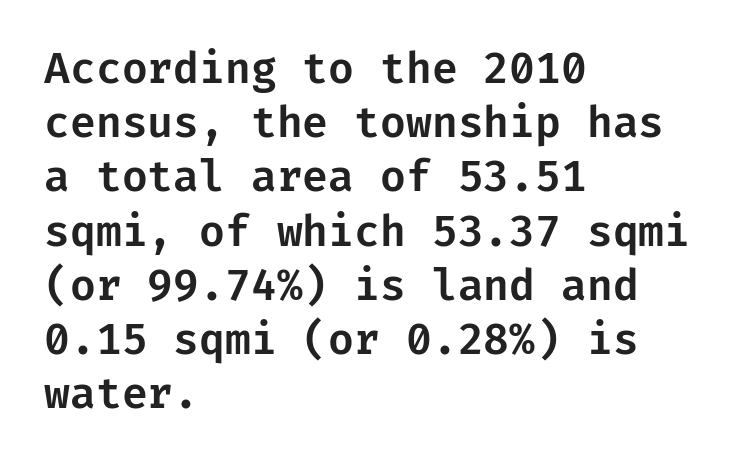
The image shows 42 px sans-serif type, upright; set left-aligned, normal line spacing (1.29x), normal letter spacing, not underlined; low stroke contrast and a medium x-height.
